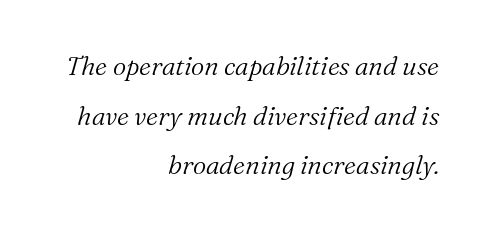
Tracking value appears to be zero — textbook default spacing. Honestly, there is no underline to notice here at all. Line endings align vertically; line beginnings do not. Is this a heavy cut? Hardly; it is regular or lighter. It's the slanting kind of type. Vertically, the passage feels expansive, rows floating well apart.
